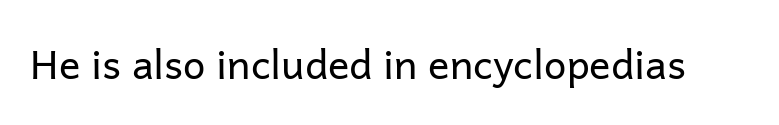
Q: Is the text bold? A: No.
Q: Is the text italic (slanted)? A: No, it is upright.
Q: Is the typeface a serif or a sans-serif typeface? A: Sans-serif.
Q: Is the text underlined? A: No.
Q: Is the spacing between letters normal or unusually wide? A: Normal.
Q: Width (condensed, normal, or wide)? A: Normal.
Q: Stroke contrast? A: Low.
Q: x-height? A: Medium.
Q: Monospaced? A: No.
